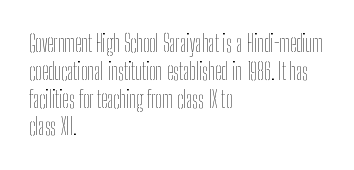
Italic: no, the glyphs are upright roman. Typeset ragged right — the left edge is the straight one. The gaps between neighbouring characters are ordinary and unremarkable. No letter is thick-stroked: the sample isn't bold. Lines of text with bare space underneath.
